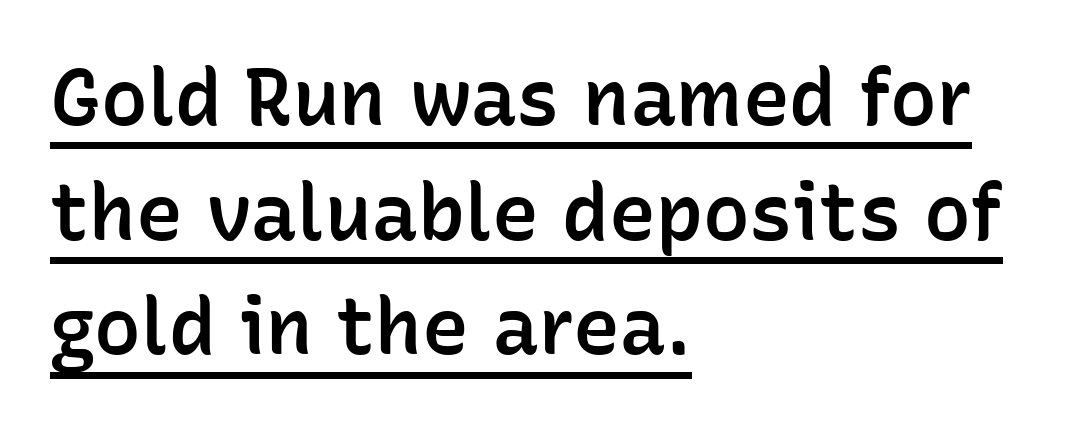
Q: Is the text bold? A: Semi-bold.
Q: Is the text italic (slanted)? A: No, it is upright.
Q: Is the typeface a serif or a sans-serif typeface? A: Sans-serif.
Q: Is the text underlined? A: Yes.
Q: How is the paragraph aligned? A: Left-aligned.
Q: Is the spacing between letters normal or unusually wide? A: Normal.
Q: Is the spacing between lines tight, normal or loose? A: Normal.
Q: Width (condensed, normal, or wide)? A: Normal.
Q: Stroke contrast? A: Low.
Q: x-height? A: Medium.
Q: Monospaced? A: No.
